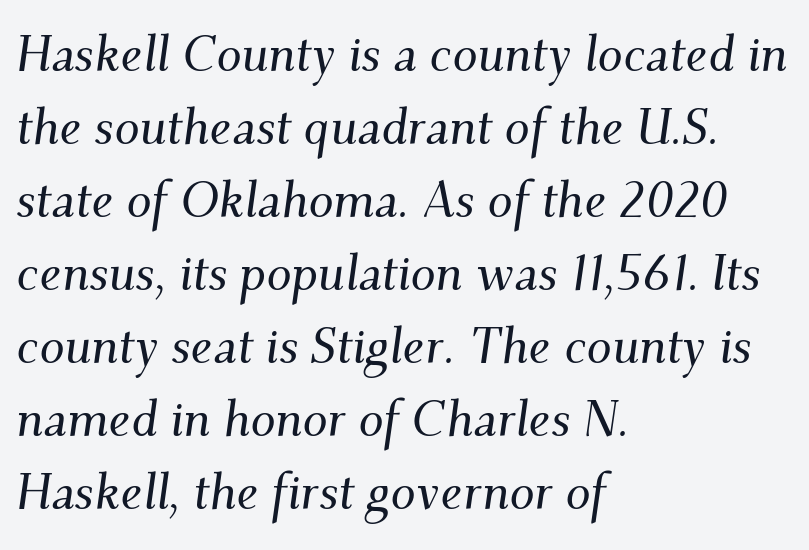
Look at the tracking — it's just the regular setting, nothing added. The letters advance in unequal steps, a hallmark of proportional type. The space between consecutive lines is moderate. The lettering tilts uniformly, giving the passage an italic look. Letters rest on an invisible, unmarked baseline. Unlike a clean sans, this face finishes its strokes with serifs.
